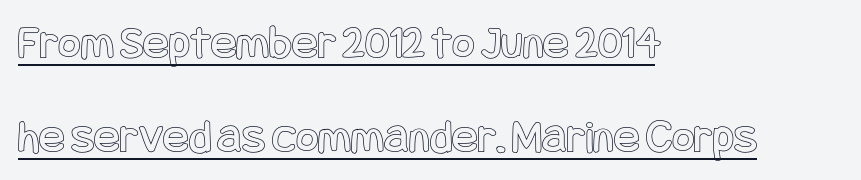
Do the letters lean? They stand straight. One-word summary of the alignment: left. Glance below the letters and you will spot a drawn line. The rendering uses a large line-height, opening up the rows. Standard letterfit; no display-style spreading of the glyphs.
